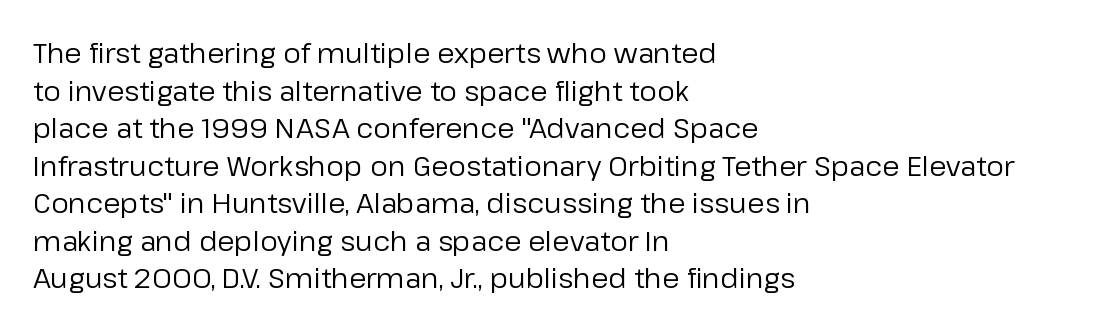
A typesetter would call this zero additional tracking. This rendering uses left alignment, leaving the right contour irregular. Proportional: the letters do not fall into vertical columns. Stems here are at most as thick as an everyday book face.
